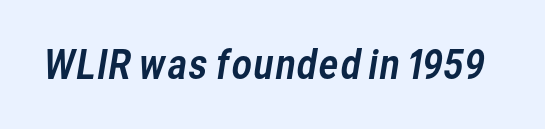
{"serif": "no", "width": "normal", "stroke_contrast": "low", "x_height": "medium", "monospaced": "no", "underline": "no", "letter_spacing": "normal", "letter_spacing_em": 0.0, "glyph_px": 39}
